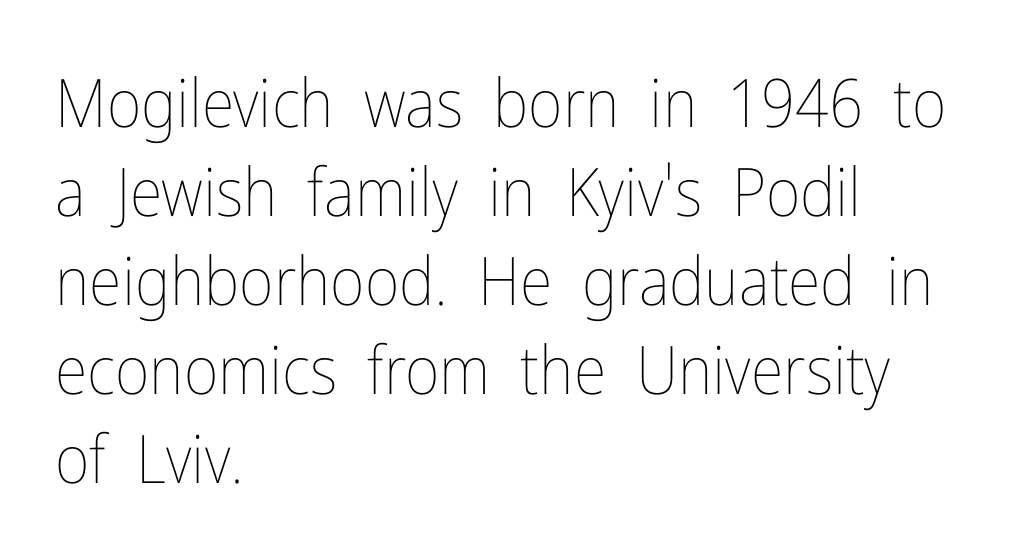
The block of text has a typical density, with ordinary space between rows. Rule under the text: the space is simply empty. In terms of letterspacing, this is plain default setting. Does the copy run flush right? No — it runs flush left.
